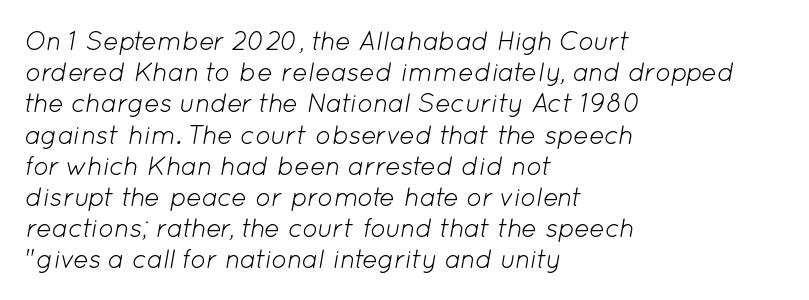
Q: Is the text bold? A: No.
Q: Is the text italic (slanted)? A: Yes, it leans right by about 12 degrees.
Q: Is the text underlined? A: No.
Q: How is the paragraph aligned? A: Left-aligned.
Q: Is the spacing between letters normal or unusually wide? A: Normal.
